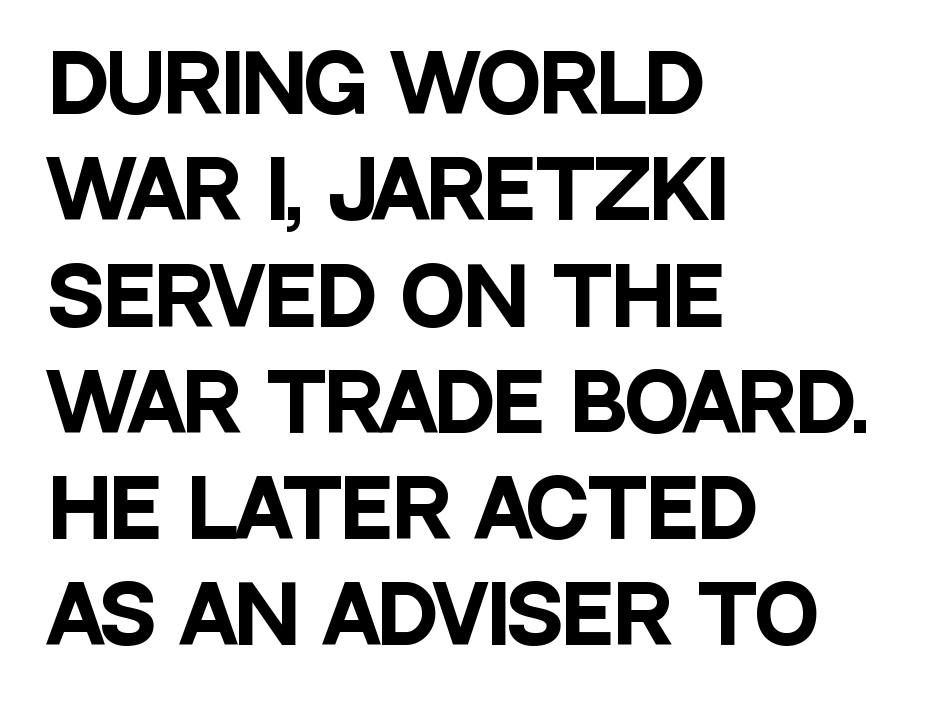
The image shows 77 px heavy, condensed sans-serif type, upright; set left-aligned, normal line spacing (1.38x), normal letter spacing, not underlined; low stroke contrast and a large x-height.
